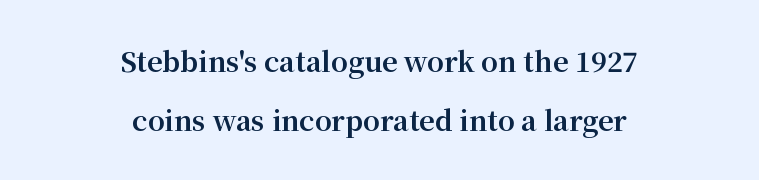
The image shows 27 px bold type, upright; set centered, loose line spacing (2.2x), normal letter spacing, not underlined.
